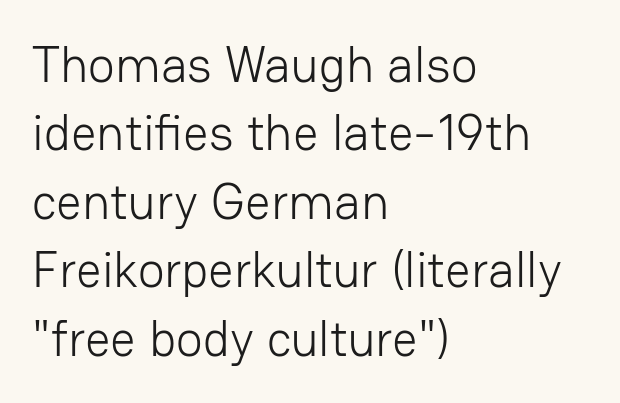
{"serif": "no", "italic": "no", "bold": "no", "weight": "light", "width": "normal", "stroke_contrast": "low", "x_height": "medium", "monospaced": "no", "underline": "no", "align": "left", "line_spacing": "normal", "line_spacing_ratio": 1.37, "letter_spacing": "normal", "letter_spacing_em": 0.0, "glyph_px": 50}
